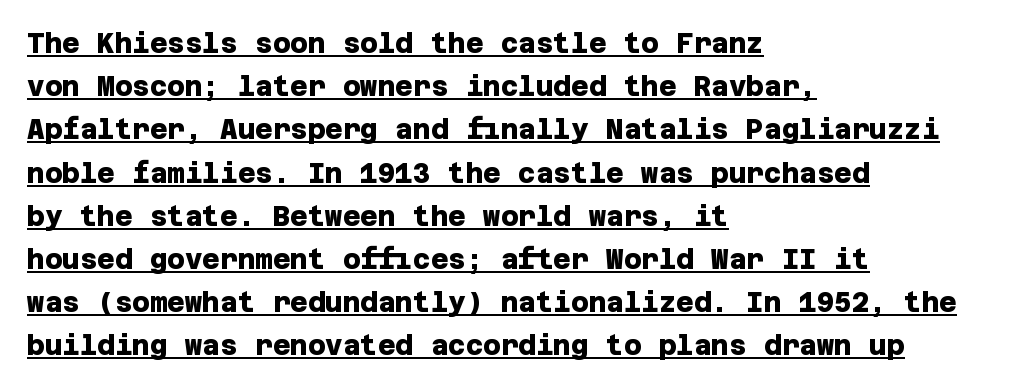
The image shows 27 px bold type; set left-aligned, normal line spacing (1.6x), normal letter spacing, underlined.
